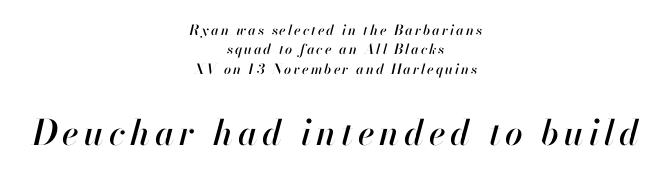
The image shows 35 px text type, italic (leaning right); set centered, normal line spacing (1.38x), not underlined; the second (bottom) block is 2.5x larger; high stroke contrast and a small x-height.
